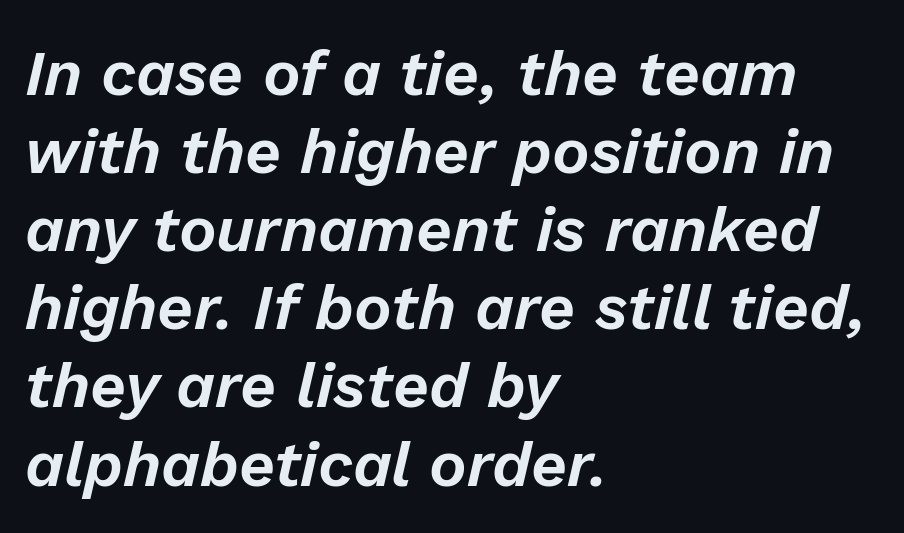
Q: Is the text italic (slanted)? A: Yes, it leans right by about 13 degrees.
Q: Is the text underlined? A: No.
Q: How is the paragraph aligned? A: Left-aligned.
Q: Is the spacing between letters normal or unusually wide? A: Normal.
Q: Width (condensed, normal, or wide)? A: Normal.
Q: Stroke contrast? A: Low.
Q: x-height? A: Medium.
Q: Monospaced? A: No.
